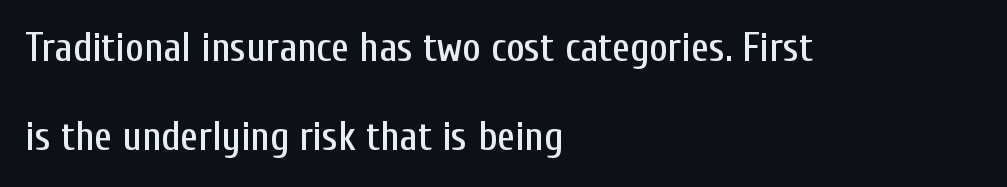
{"serif": "no", "italic": "no", "width": "condensed", "stroke_contrast": "low", "x_height": "medium", "monospaced": "no", "underline": "no", "align": "left", "line_spacing": "loose", "line_spacing_ratio": 2.23, "letter_spacing": "normal", "letter_spacing_em": 0.0, "glyph_px": 40}
